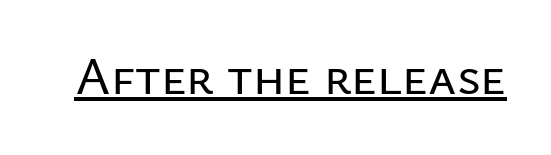
Q: Is the text italic (slanted)? A: No, it is upright.
Q: Is the typeface a serif or a sans-serif typeface? A: Sans-serif.
Q: Is the text underlined? A: Yes.
Q: Is the spacing between letters normal or unusually wide? A: Normal.
Q: Width (condensed, normal, or wide)? A: Normal.
Q: Stroke contrast? A: Low.
Q: x-height? A: Medium.
Q: Monospaced? A: No.
